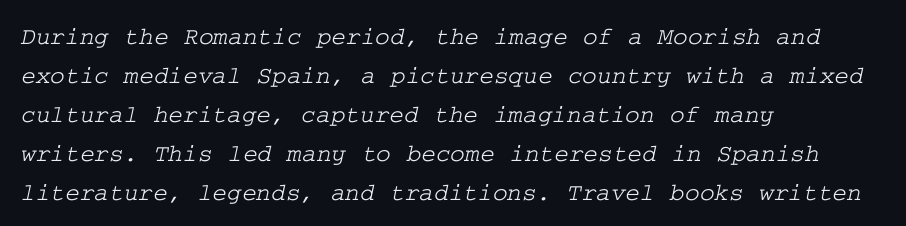
The image shows 25 px text type; set left-aligned, normal line spacing (1.56x), normal letter spacing, not underlined.
